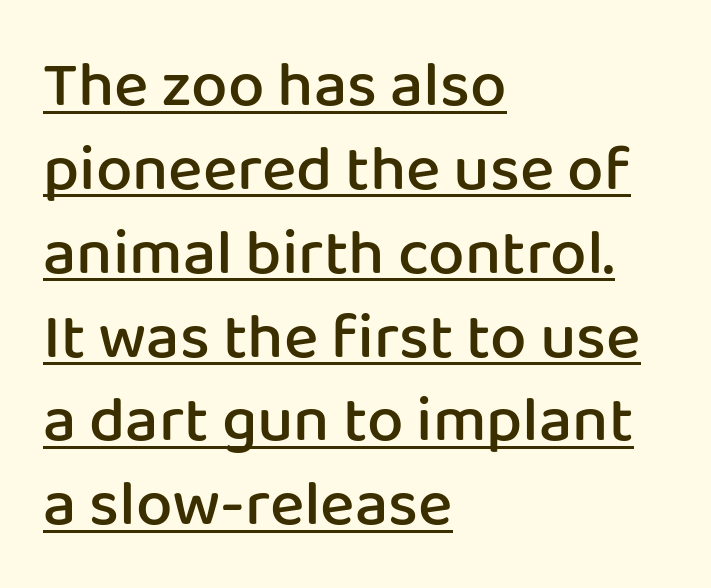
{"serif": "no", "italic": "no", "bold": "semi", "weight": "semibold", "width": "normal", "stroke_contrast": "low", "x_height": "medium", "monospaced": "no", "underline": "yes", "align": "left", "line_spacing": "normal", "line_spacing_ratio": 1.29, "letter_spacing": "normal", "letter_spacing_em": 0.0, "glyph_px": 65}
